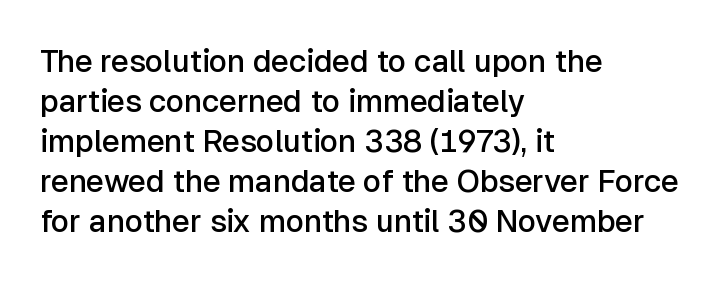
{"serif": "no", "italic": "no", "bold": "semi", "weight": "semibold", "width": "normal", "stroke_contrast": "low", "x_height": "medium", "monospaced": "no", "underline": "no", "align": "left", "line_spacing": "normal", "line_spacing_ratio": 1.29, "letter_spacing": "normal", "letter_spacing_em": 0.0, "glyph_px": 31}
